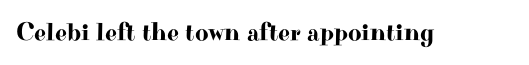
The image shows 26 px text type, upright; set normal letter spacing, not underlined.
